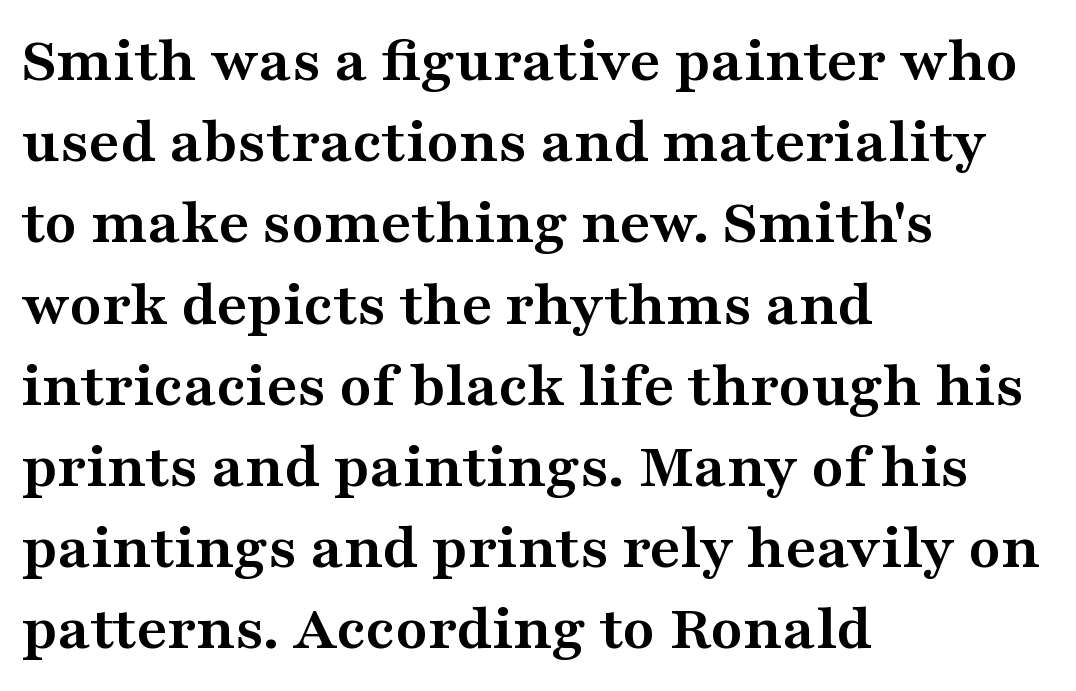
Q: Is the text bold? A: Yes.
Q: Is the text italic (slanted)? A: No, it is upright.
Q: Is the typeface a serif or a sans-serif typeface? A: Serif.
Q: Is the text underlined? A: No.
Q: How is the paragraph aligned? A: Left-aligned.
Q: Is the spacing between letters normal or unusually wide? A: Normal.
Q: Width (condensed, normal, or wide)? A: Wide.
Q: Stroke contrast? A: Medium.
Q: x-height? A: Medium.
Q: Monospaced? A: No.
